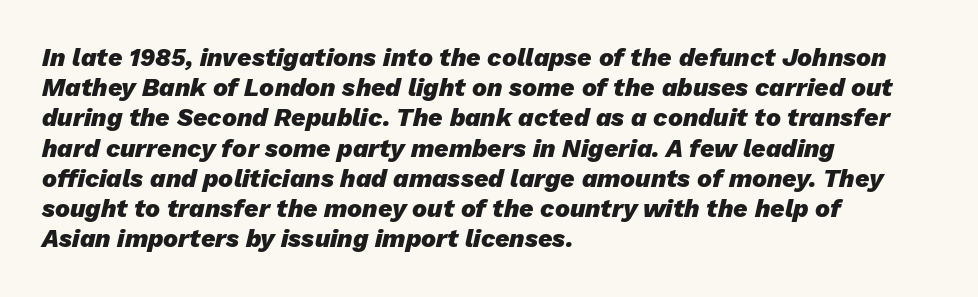
{"italic": "yes", "lean": "right", "slant_degrees": 13, "bold": "yes", "underline": "no", "align": "left", "line_spacing_ratio": 1.21, "letter_spacing": "normal", "letter_spacing_em": 0.0, "glyph_px": 25}
